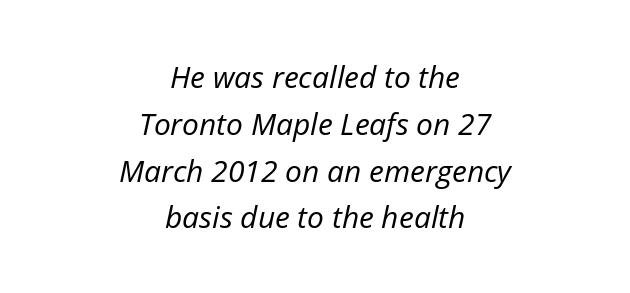
The image shows 30 px regular-weight type, italic (leaning right); set centered, normal line spacing (1.56x), normal letter spacing, not underlined; low stroke contrast and a medium x-height.
